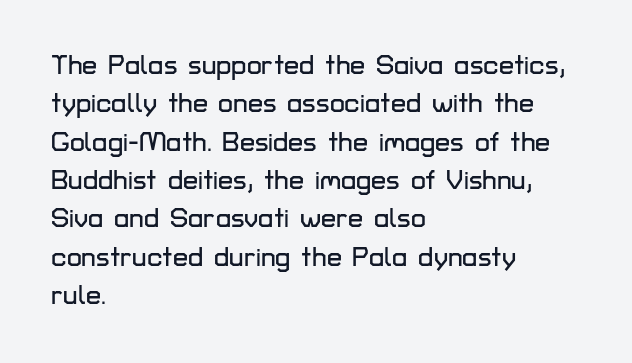
Compared with typical paragraphs, the rows here are spaced about the same. Posture: straight, roman, zero tilt. Inter-character spacing is left at the font's built-in metrics. The space beneath each line is pristine and unruled. The compositor pushed each line to the left boundary.
